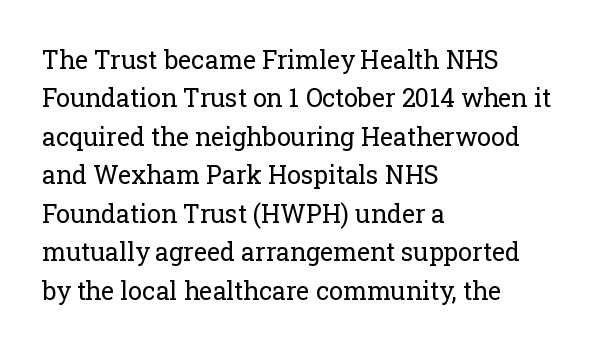
{"italic": "no", "bold": "no", "underline": "no", "align": "left", "line_spacing": "normal", "line_spacing_ratio": 1.54, "letter_spacing": "normal", "letter_spacing_em": 0.0, "glyph_px": 25}
